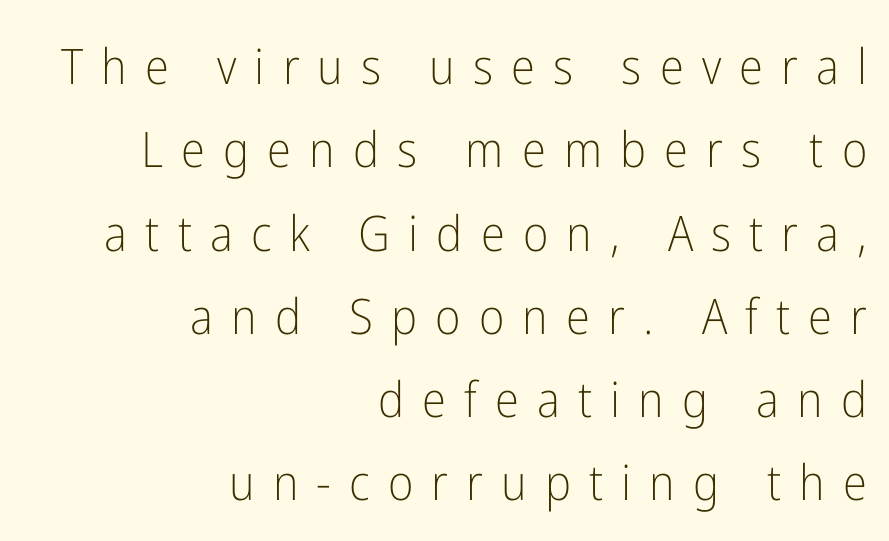
The image shows 49 px light, condensed sans-serif type, upright; set right-aligned, normal line spacing (1.7x), unusually wide letter spacing (+0.37 em), not underlined; low stroke contrast and a medium x-height.
